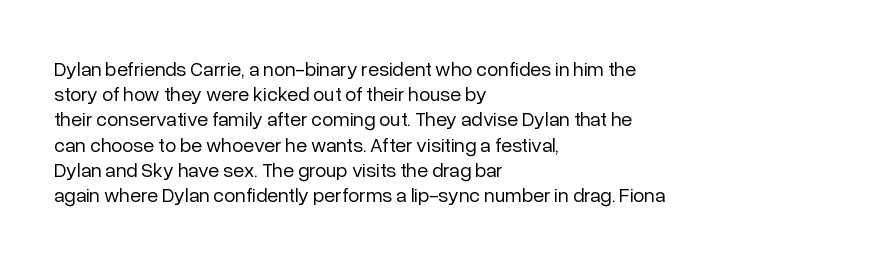
How would I describe the line gaps? Plain and ordinary. Stem width sits at or under what a default text font uses. Posture: straight, roman, zero tilt. Underlining? Definitely not there. How are the letters spaced? Ordinarily, with no added tracking. Alignment: flush left.
